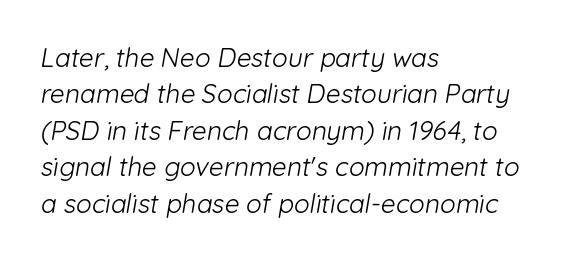
{"bold": "no", "underline": "no", "align": "left", "line_spacing": "normal", "line_spacing_ratio": 1.4, "letter_spacing": "normal", "letter_spacing_em": 0.0, "glyph_px": 26}
